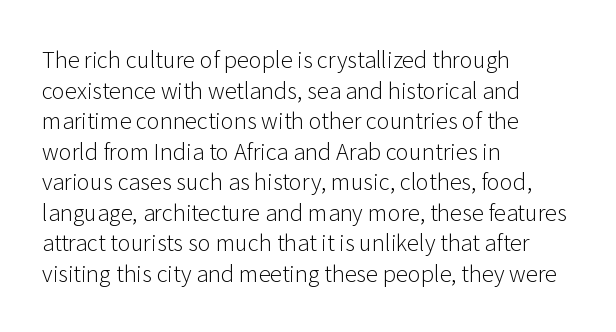
Q: Is the text bold? A: No.
Q: Is the text italic (slanted)? A: No, it is upright.
Q: Is the text underlined? A: No.
Q: How is the paragraph aligned? A: Left-aligned.
Q: Is the spacing between letters normal or unusually wide? A: Normal.
Q: Is the spacing between lines tight, normal or loose? A: Normal.
